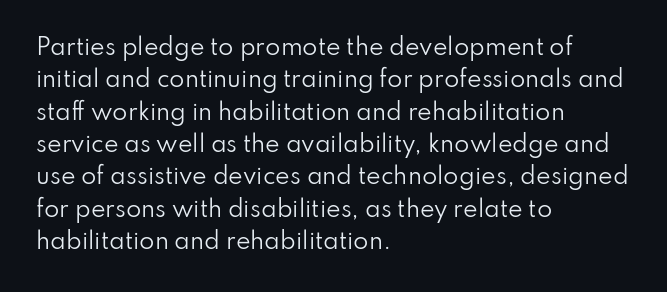
{"italic": "no", "bold": "no", "underline": "no", "align": "left", "line_spacing": "normal", "line_spacing_ratio": 1.47, "letter_spacing": "normal", "letter_spacing_em": 0.0, "glyph_px": 22}
